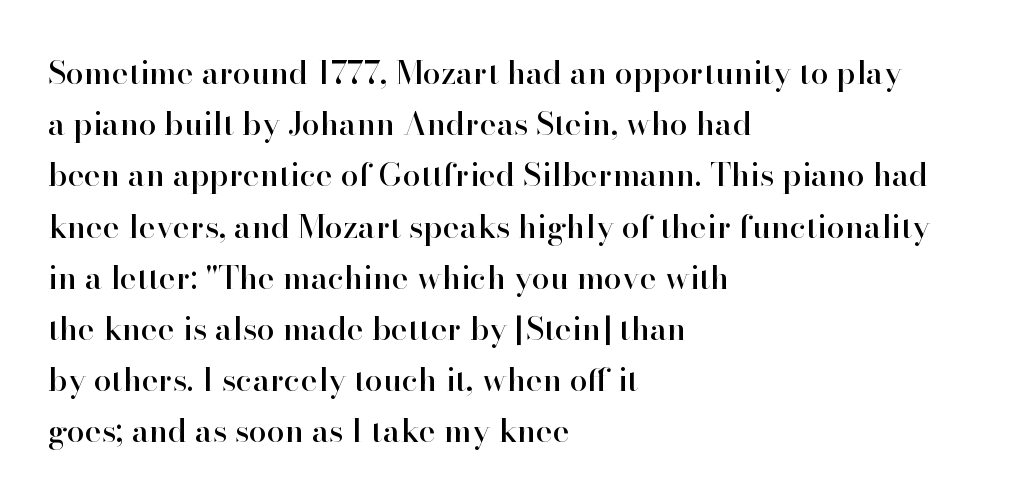
The image shows 32 px serif type, upright; set left-aligned, normal line spacing (1.6x), normal letter spacing, not underlined; high stroke contrast and a small x-height.
